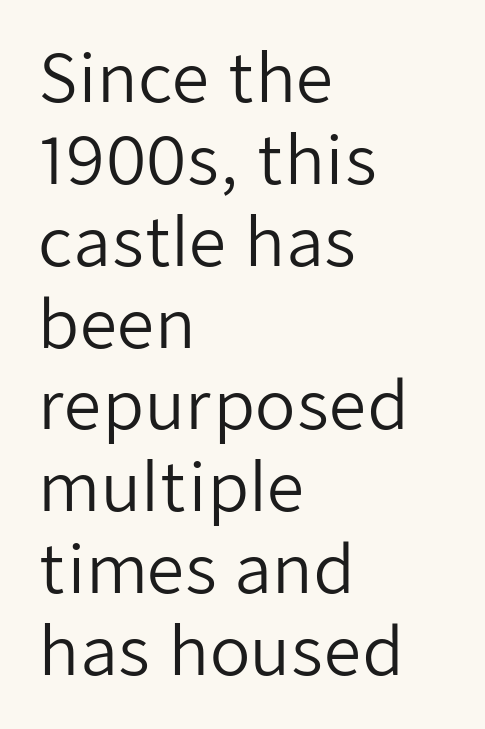
The image shows 66 px regular-weight sans-serif type, upright; set left-aligned, line spacing 1.24x, normal letter spacing, not underlined; low stroke contrast and a medium x-height.
